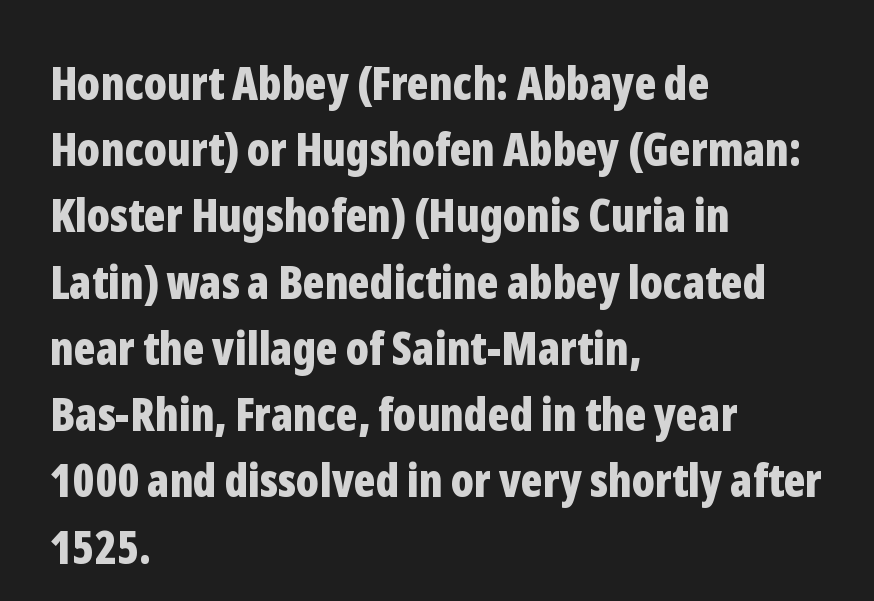
{"serif": "no", "italic": "no", "bold": "yes", "weight": "bold", "width": "condensed", "stroke_contrast": "low", "x_height": "medium", "monospaced": "no", "underline": "no", "align": "left", "line_spacing": "normal", "line_spacing_ratio": 1.44, "letter_spacing": "normal", "letter_spacing_em": 0.0, "glyph_px": 46}
